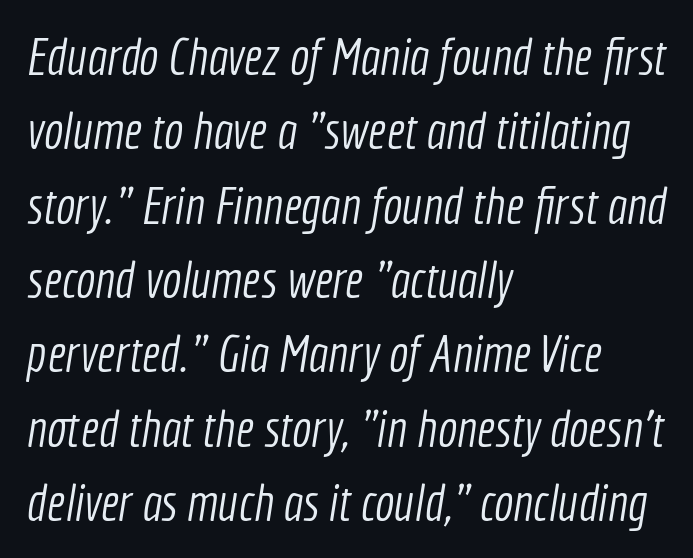
Typeset ragged right — the left edge is the straight one. The characters display no serif detailing; their extremities are plain. The letters advance in unequal steps, a hallmark of proportional type. Descenders hang freely into open space. No extra tracking has been applied to these lines.
